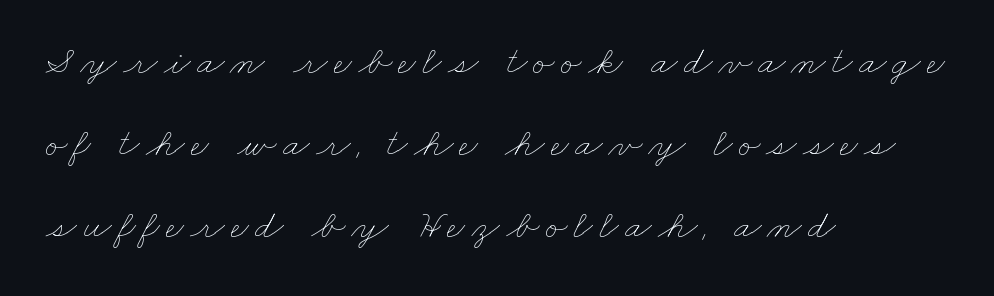
Caption: multi-line text, flush left, ragged right. Quick note: interline space is abundant. Compared with a typical body face, this is equally light or lighter still. The foot of each line stays bare and open.
